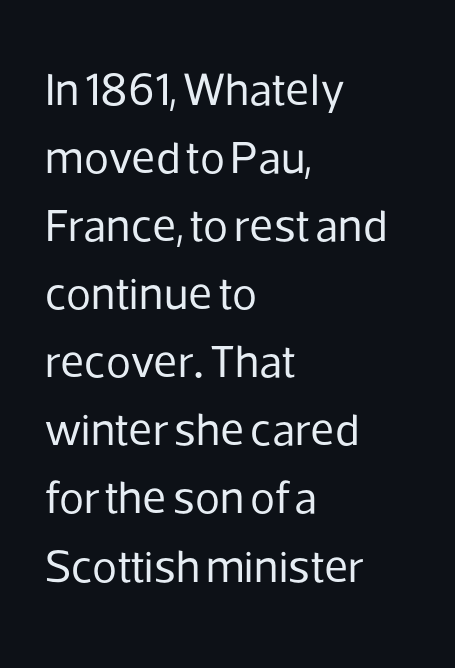
Q: Is the text bold? A: No.
Q: Is the text italic (slanted)? A: No, it is upright.
Q: Is the typeface a serif or a sans-serif typeface? A: Sans-serif.
Q: Is the text underlined? A: No.
Q: How is the paragraph aligned? A: Left-aligned.
Q: Is the spacing between letters normal or unusually wide? A: Normal.
Q: Is the spacing between lines tight, normal or loose? A: Normal.
Q: Width (condensed, normal, or wide)? A: Normal.
Q: Stroke contrast? A: Low.
Q: x-height? A: Medium.
Q: Monospaced? A: No.
